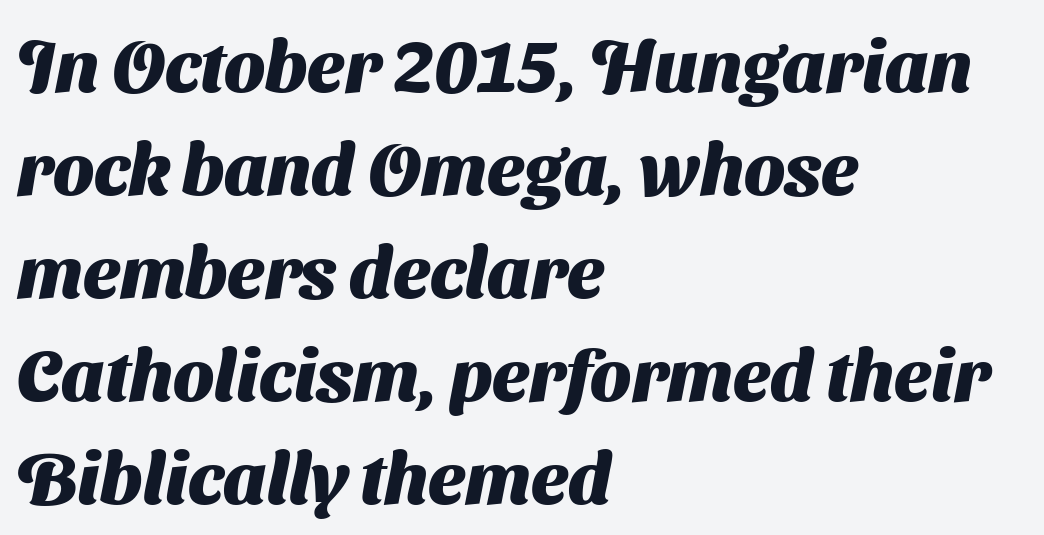
The image shows 73 px heavy sans-serif type; set left-aligned, normal line spacing (1.41x), normal letter spacing, not underlined; medium stroke contrast and a medium x-height.
